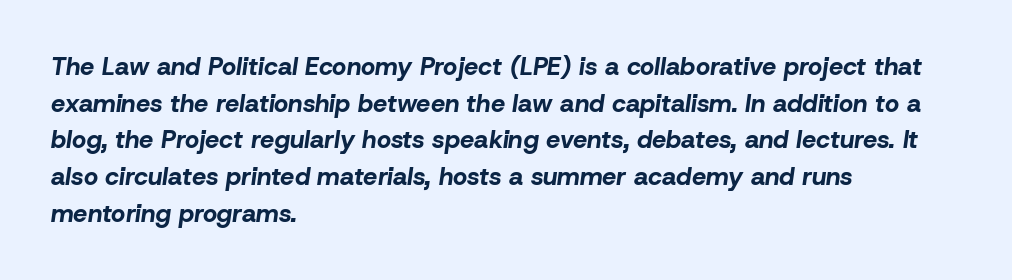
The image shows 25 px bold type, italic (leaning right); set left-aligned, normal line spacing (1.47x), normal letter spacing, not underlined.
